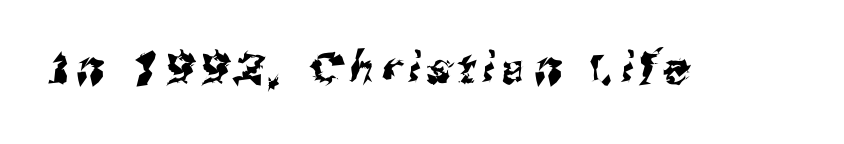
Q: Is the typeface a serif or a sans-serif typeface? A: Sans-serif.
Q: Is the text underlined? A: No.
Q: Width (condensed, normal, or wide)? A: Normal.
Q: Stroke contrast? A: Medium.
Q: x-height? A: Medium.
Q: Monospaced? A: No.
